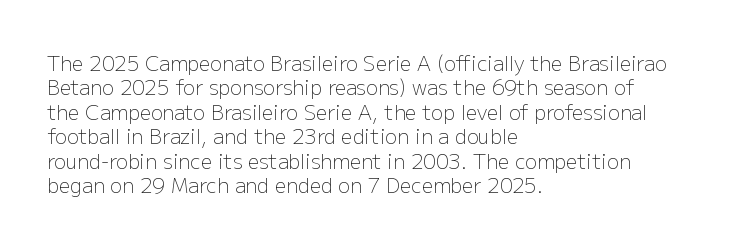
The image shows 20 px text type, upright; set left-aligned, line spacing 1.22x, normal letter spacing, not underlined.
